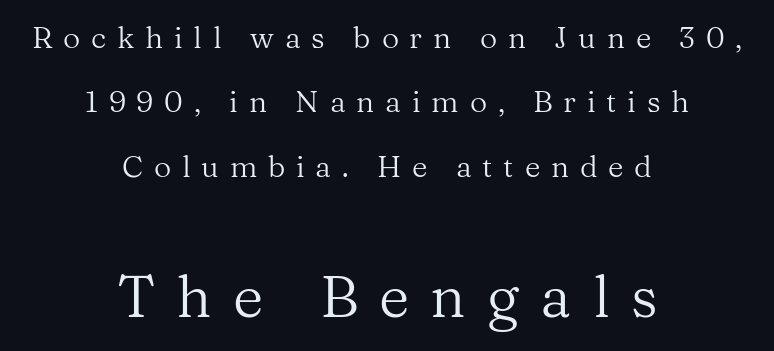
Look at the bottom of the vertical strokes: they flare into serifs here. Think of a printed novel: that variable character pitch is what you see here. Rows of type keep a wide berth in the vertical direction. The letters stand upright; this is a roman face. The baseline area is clear.
